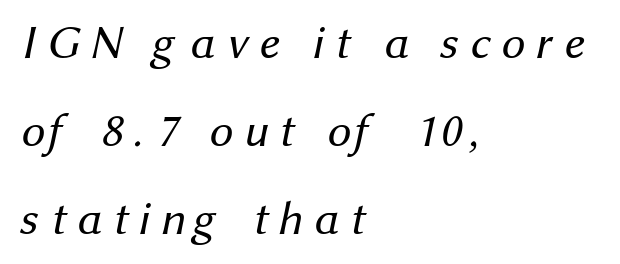
{"serif": "no", "bold": "no", "weight": "regular", "width": "normal", "stroke_contrast": "medium", "x_height": "medium", "monospaced": "no", "underline": "no", "align": "left", "line_spacing_ratio": 1.87, "letter_spacing": "wide", "letter_spacing_em": 0.22, "glyph_px": 47}
